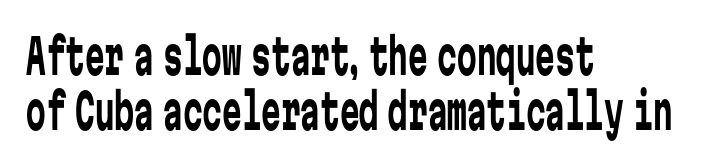
Q: Is the text bold? A: No.
Q: Is the text italic (slanted)? A: No, it is upright.
Q: Is the typeface a serif or a sans-serif typeface? A: Sans-serif.
Q: Is the text underlined? A: No.
Q: How is the paragraph aligned? A: Left-aligned.
Q: Is the spacing between letters normal or unusually wide? A: Normal.
Q: Is the spacing between lines tight, normal or loose? A: Tight.
Q: Width (condensed, normal, or wide)? A: Condensed.
Q: Stroke contrast? A: Low.
Q: x-height? A: Medium.
Q: Monospaced? A: Yes.
